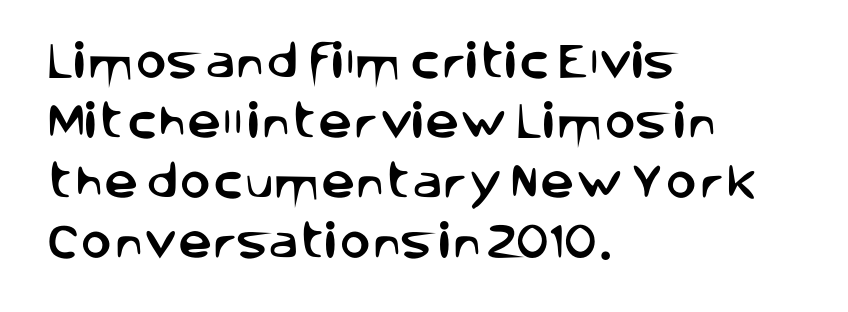
{"serif": "no", "italic": "no", "width": "normal", "stroke_contrast": "low", "x_height": "large", "monospaced": "no", "underline": "no", "align": "left", "line_spacing": "normal", "line_spacing_ratio": 1.58, "letter_spacing": "normal", "letter_spacing_em": 0.0, "glyph_px": 38}
